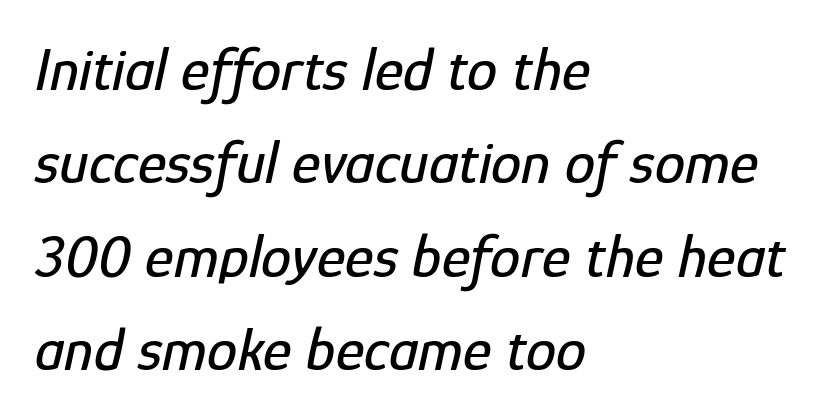
This sample uses plain, unmodified letter spacing. Casual observation: everything's shoved over to the left. Leading: standard. The font's italic variant was chosen for this text. A typesetter would call this proportional, since set widths differ per character.
